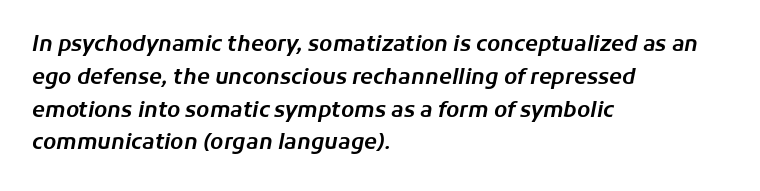
These lines keep a tight, regular rhythm from letter to letter. Vertically, the passage feels balanced, rows spaced as you'd expect. One-word summary of the alignment: left. Slant detected: the letters are inclined. Lines of text with bare space underneath.
